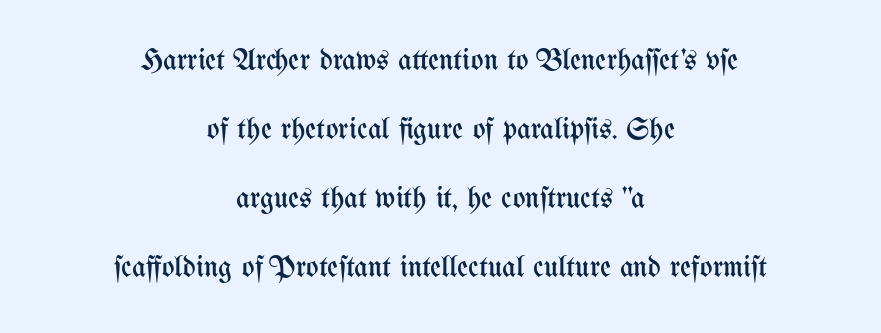
Short and long lines alike share a common midpoint. Ascenders rise straight up at ninety degrees. The area under the type is left untouched. Looks like regular typesetting: each glyph gets only the width it needs. The typeface has the unassuming heft of standard copy or less.
